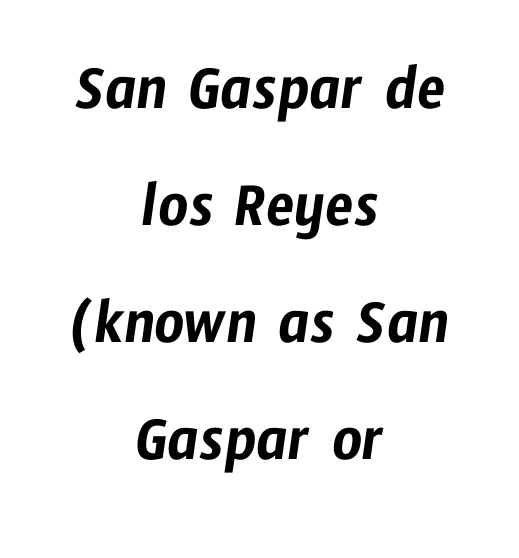
The image shows 65 px condensed sans-serif type; set centered, line spacing 1.8x, normal letter spacing, not underlined; low stroke contrast and a medium x-height.
